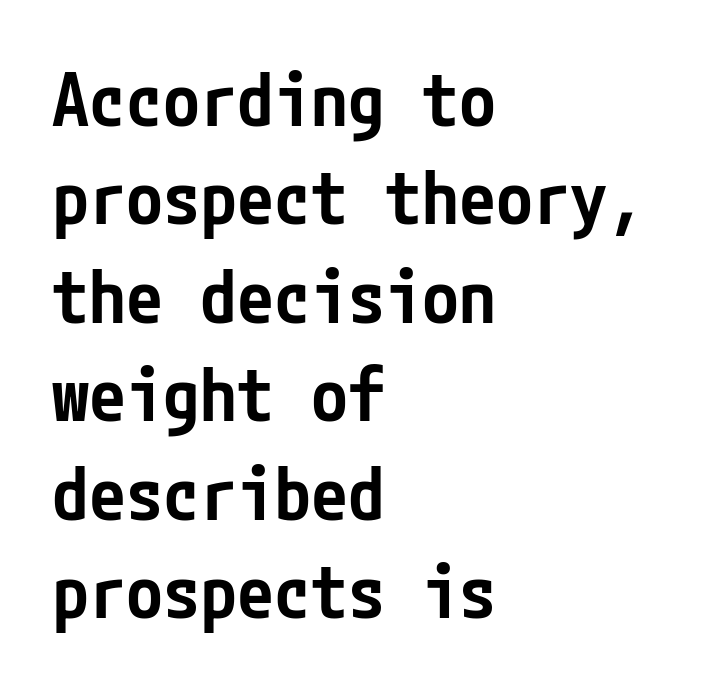
The image shows 74 px semibold, condensed sans-serif type, upright; set left-aligned, normal line spacing (1.33x), normal letter spacing, not underlined; low stroke contrast and a medium x-height.
